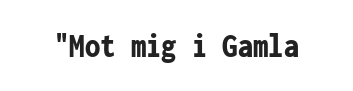
Is the type bold? Yes — the strokes are clearly thick and heavy. The typeface chosen for these lines omits serifs. Bare-footed words on every line. Rendered with straight, roman letterforms. Think of a typewriter: that constant character pitch is what you see here. The gaps between neighbouring characters are ordinary and unremarkable.
